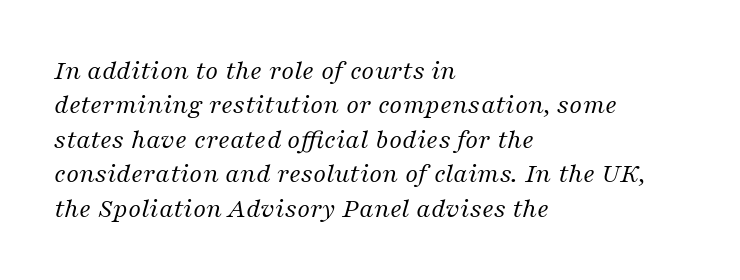
Q: Is the text bold? A: No.
Q: Is the text italic (slanted)? A: Yes, it leans right by about 16 degrees.
Q: Is the typeface a serif or a sans-serif typeface? A: Serif.
Q: Is the text underlined? A: No.
Q: How is the paragraph aligned? A: Left-aligned.
Q: Is the spacing between letters normal or unusually wide? A: Normal.
Q: Width (condensed, normal, or wide)? A: Normal.
Q: Stroke contrast? A: Medium.
Q: x-height? A: Medium.
Q: Monospaced? A: No.
